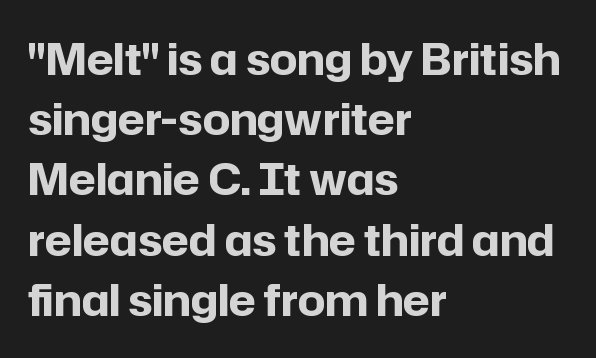
Q: Is the text bold? A: Yes.
Q: Is the text italic (slanted)? A: No, it is upright.
Q: Is the typeface a serif or a sans-serif typeface? A: Sans-serif.
Q: Is the text underlined? A: No.
Q: How is the paragraph aligned? A: Left-aligned.
Q: Is the spacing between letters normal or unusually wide? A: Normal.
Q: Is the spacing between lines tight, normal or loose? A: Normal.
Q: Width (condensed, normal, or wide)? A: Normal.
Q: Stroke contrast? A: Low.
Q: x-height? A: Medium.
Q: Monospaced? A: No.
